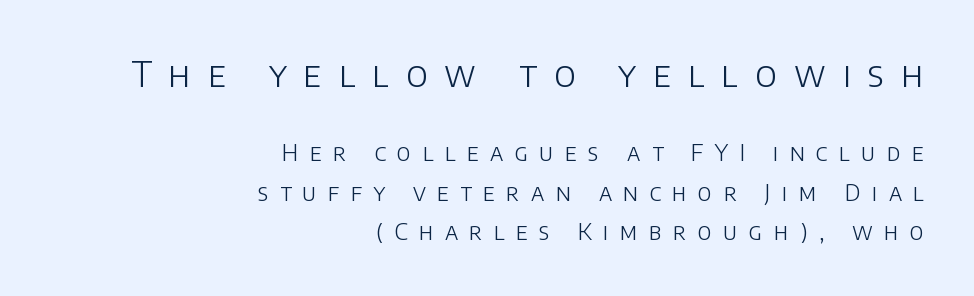
The image shows 35 px light sans-serif type, upright; set right-aligned, normal line spacing (1.7x), unusually wide letter spacing (+0.49 em), not underlined; the first (top) block is 1.52x larger; low stroke contrast and a large x-height.
